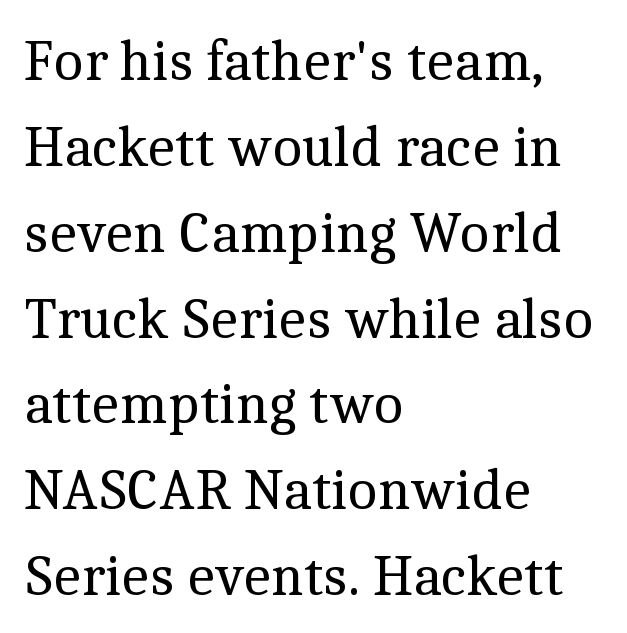
{"serif": "yes", "italic": "no", "bold": "no", "weight": "regular", "width": "normal", "x_height": "medium", "monospaced": "no", "underline": "no", "align": "left", "line_spacing": "normal", "line_spacing_ratio": 1.48, "letter_spacing": "normal", "letter_spacing_em": 0.0, "glyph_px": 58}
